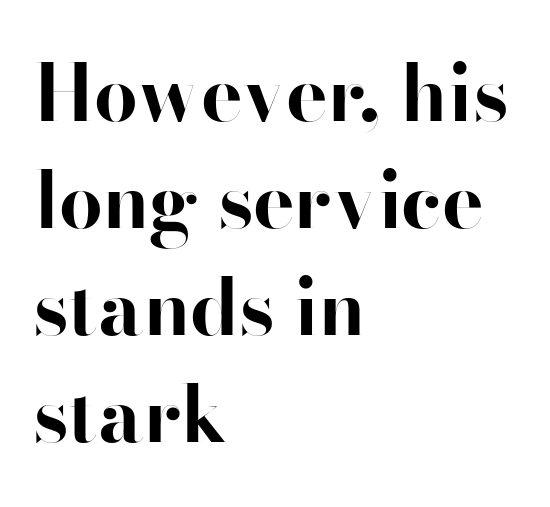
Q: Is the text bold? A: Yes.
Q: Is the text italic (slanted)? A: No, it is upright.
Q: Is the typeface a serif or a sans-serif typeface? A: Sans-serif.
Q: Is the text underlined? A: No.
Q: How is the paragraph aligned? A: Left-aligned.
Q: Is the spacing between letters normal or unusually wide? A: Normal.
Q: Is the spacing between lines tight, normal or loose? A: Normal.
Q: Width (condensed, normal, or wide)? A: Normal.
Q: Stroke contrast? A: High.
Q: x-height? A: Small.
Q: Monospaced? A: No.
